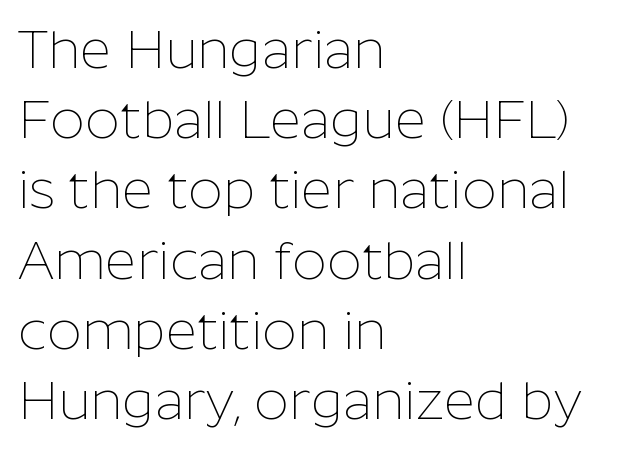
The setting favours the left margin, as ordinary paragraphs usually do. The letterforms sit at book weight or below. Glance below the letters and you will spot only blank space. The font's upright variant was chosen for this text.
